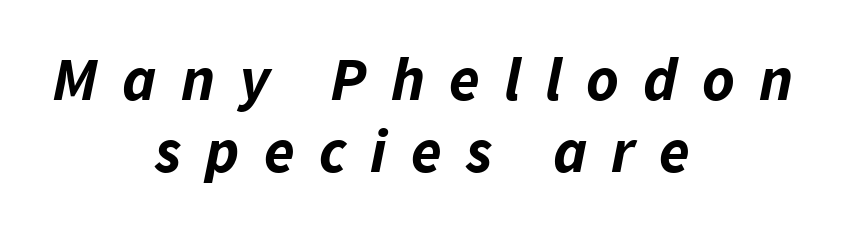
Q: Is the text bold? A: Yes.
Q: Is the text italic (slanted)? A: Yes, it leans right by about 11 degrees.
Q: Is the text underlined? A: No.
Q: How is the paragraph aligned? A: Centered.
Q: Is the spacing between letters normal or unusually wide? A: Unusually wide.
Q: Width (condensed, normal, or wide)? A: Normal.
Q: Stroke contrast? A: Low.
Q: x-height? A: Medium.
Q: Monospaced? A: No.
